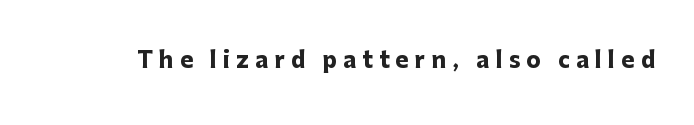
In terms of posture, this sample is upright. Emphasis by weight is at full strength: bold. Descender tails drop into unmarked territory. Loose tracking; the words dissolve into strings of separated letters.
